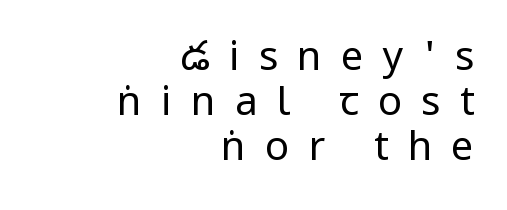
Q: Is the text bold? A: No.
Q: Is the text italic (slanted)? A: No, it is upright.
Q: Is the typeface a serif or a sans-serif typeface? A: Sans-serif.
Q: Is the text underlined? A: No.
Q: How is the paragraph aligned? A: Right-aligned.
Q: Is the spacing between letters normal or unusually wide? A: Unusually wide.
Q: Is the spacing between lines tight, normal or loose? A: Tight.
Q: Width (condensed, normal, or wide)? A: Condensed.
Q: Stroke contrast? A: Low.
